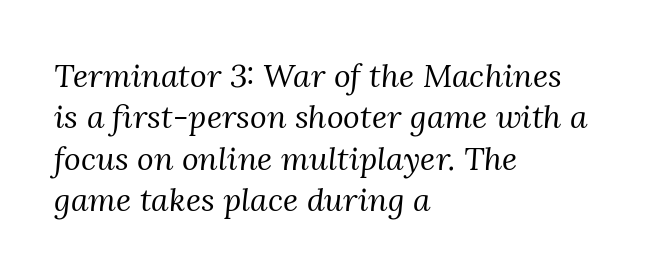
The image shows 32 px regular-weight serif type, italic (leaning right); set left-aligned, normal line spacing (1.29x), normal letter spacing, not underlined; medium stroke contrast and a medium x-height.
